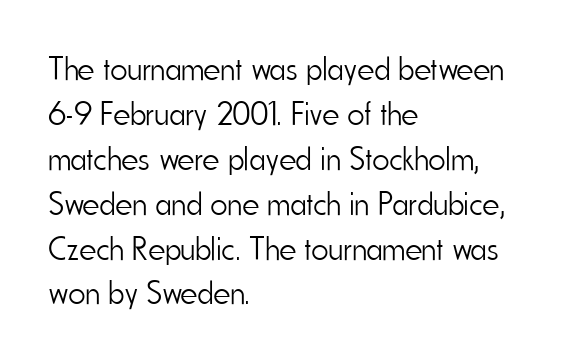
The image shows 33 px light, condensed sans-serif type, upright; set left-aligned, normal line spacing (1.36x), normal letter spacing, not underlined; low stroke contrast and a small x-height.
